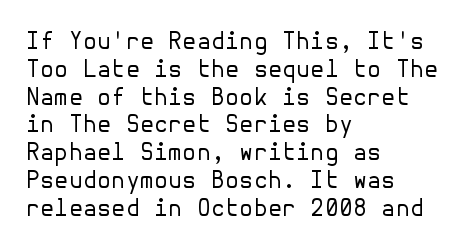
Italic: no, the glyphs are upright roman. Typeset ragged right — the left edge is the straight one. The gaps between neighbouring characters are ordinary and unremarkable. No letter is thick-stroked: the sample isn't bold. Lines of text with bare space underneath.
